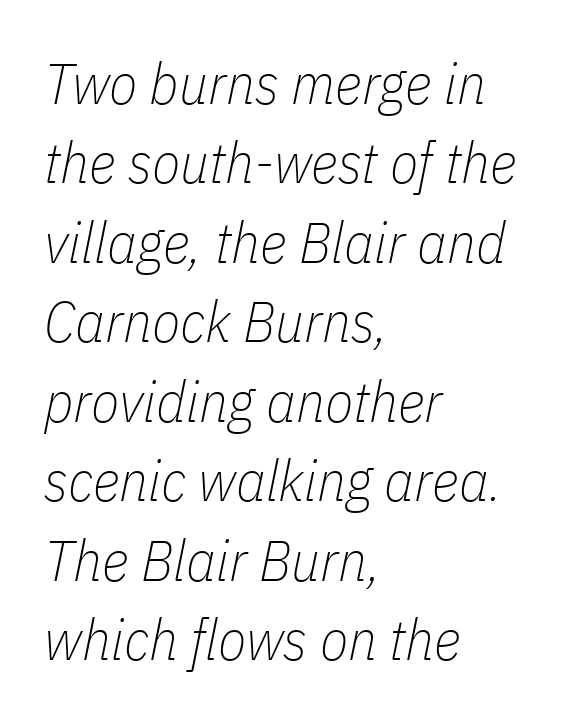
Varying glyph widths throughout — classic text-font behaviour. You can tell it's italic because the verticals aren't actually vertical. The weight would be labelled regular, book, light, or lighter still. A typesetter would call this leading conventional body-copy spacing. One-word summary of the alignment: left. How are the letters spaced? Ordinarily, with no added tracking.
